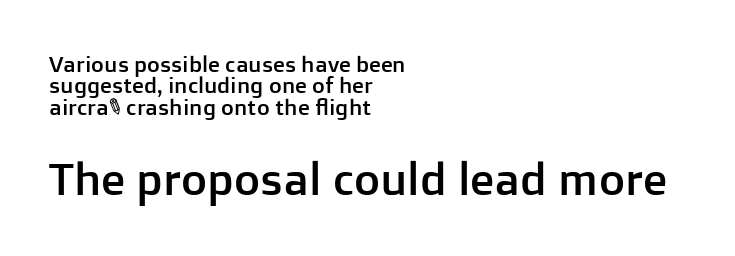
{"serif": "no", "italic": "no", "width": "normal", "stroke_contrast": "low", "x_height": "medium", "monospaced": "no", "underline": "no", "align": "left", "line_spacing": "tight", "line_spacing_ratio": 0.97, "letter_spacing": "normal", "letter_spacing_em": 0.0, "larger_block": "second", "size_ratio": 2.05, "glyph_px": 45}
